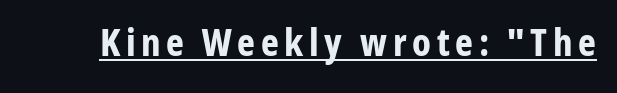
The image shows 38 px bold, condensed sans-serif type, upright; set underlined; low stroke contrast and a medium x-height.
